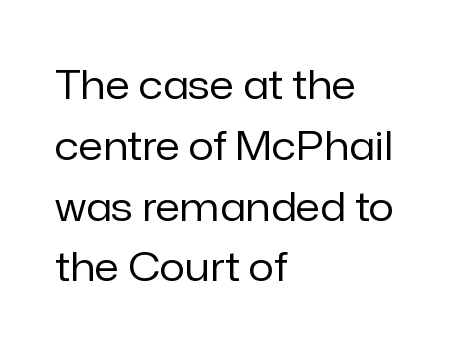
Q: Is the text bold? A: No.
Q: Is the text italic (slanted)? A: No, it is upright.
Q: Is the typeface a serif or a sans-serif typeface? A: Sans-serif.
Q: Is the text underlined? A: No.
Q: How is the paragraph aligned? A: Left-aligned.
Q: Is the spacing between letters normal or unusually wide? A: Normal.
Q: Is the spacing between lines tight, normal or loose? A: Normal.
Q: Width (condensed, normal, or wide)? A: Normal.
Q: Stroke contrast? A: Low.
Q: x-height? A: Medium.
Q: Monospaced? A: No.
